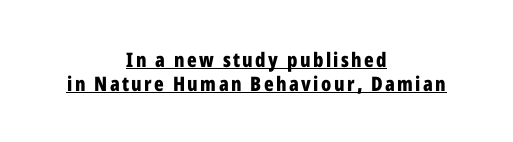
The image shows 20 px bold type, upright; set centered, line spacing 1.19x, underlined.
